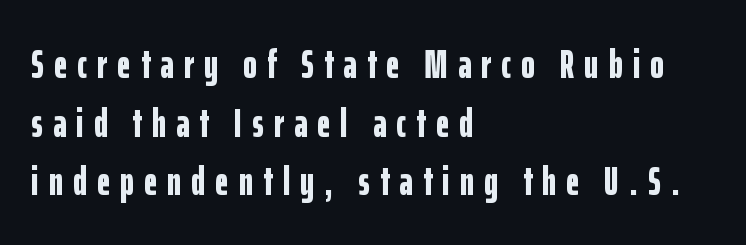
The image shows 41 px bold, condensed sans-serif type, upright; set left-aligned, normal line spacing (1.43x), unusually wide letter spacing (+0.25 em), not underlined; low stroke contrast and a medium x-height.
